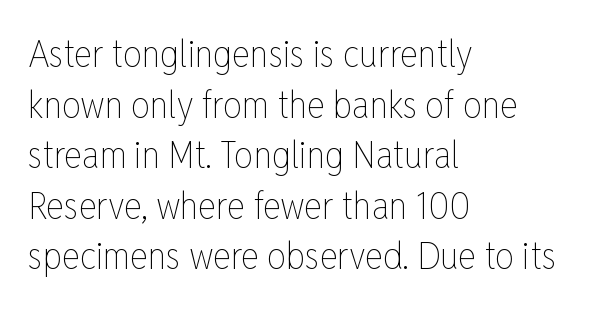
{"italic": "no", "bold": "no", "weight": "thin", "width": "condensed", "stroke_contrast": "low", "x_height": "medium", "monospaced": "no", "underline": "no", "align": "left", "line_spacing": "normal", "line_spacing_ratio": 1.33, "letter_spacing": "normal", "letter_spacing_em": 0.0, "glyph_px": 38}
